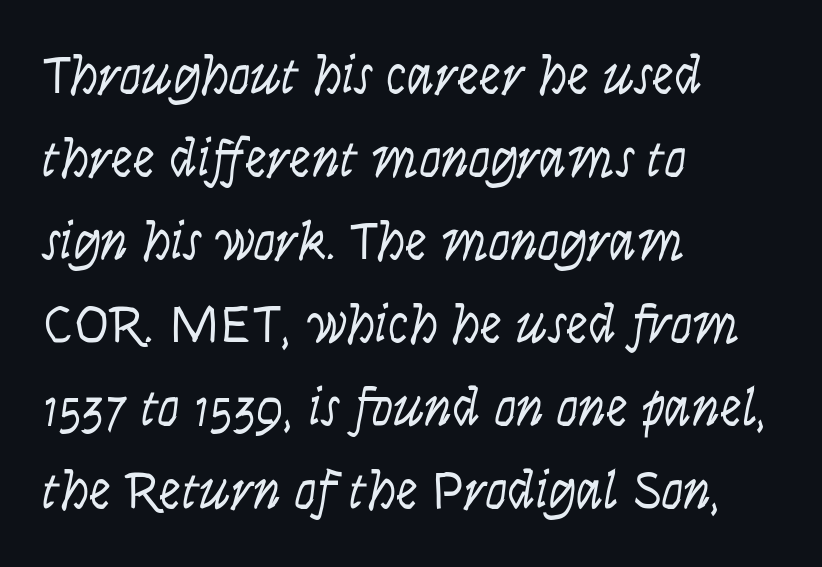
Q: Is the text bold? A: No.
Q: Is the text italic (slanted)? A: Yes.
Q: Is the typeface a serif or a sans-serif typeface? A: Sans-serif.
Q: Is the text underlined? A: No.
Q: How is the paragraph aligned? A: Left-aligned.
Q: Is the spacing between letters normal or unusually wide? A: Normal.
Q: Is the spacing between lines tight, normal or loose? A: Normal.
Q: Width (condensed, normal, or wide)? A: Condensed.
Q: Stroke contrast? A: Low.
Q: x-height? A: Large.
Q: Monospaced? A: No.
